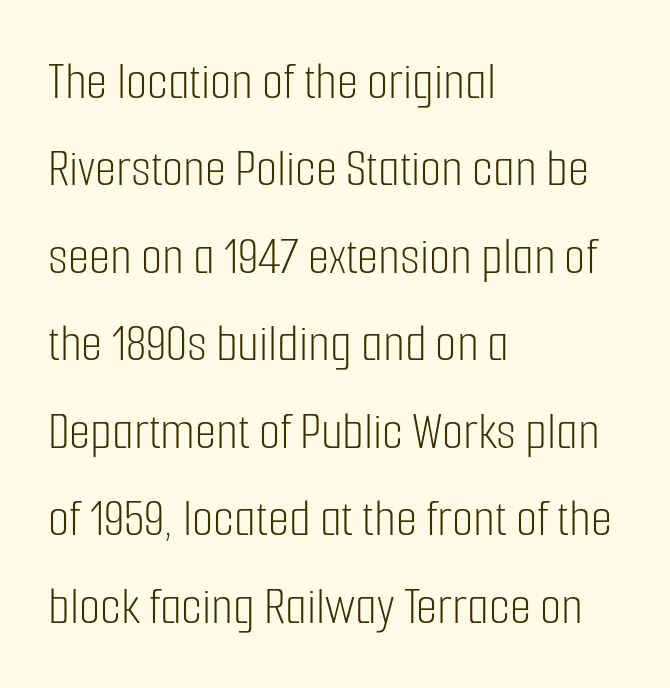
The image shows 55 px light, condensed sans-serif type, upright; set left-aligned, normal line spacing (1.59x), normal letter spacing, not underlined; low stroke contrast and a medium x-height.
